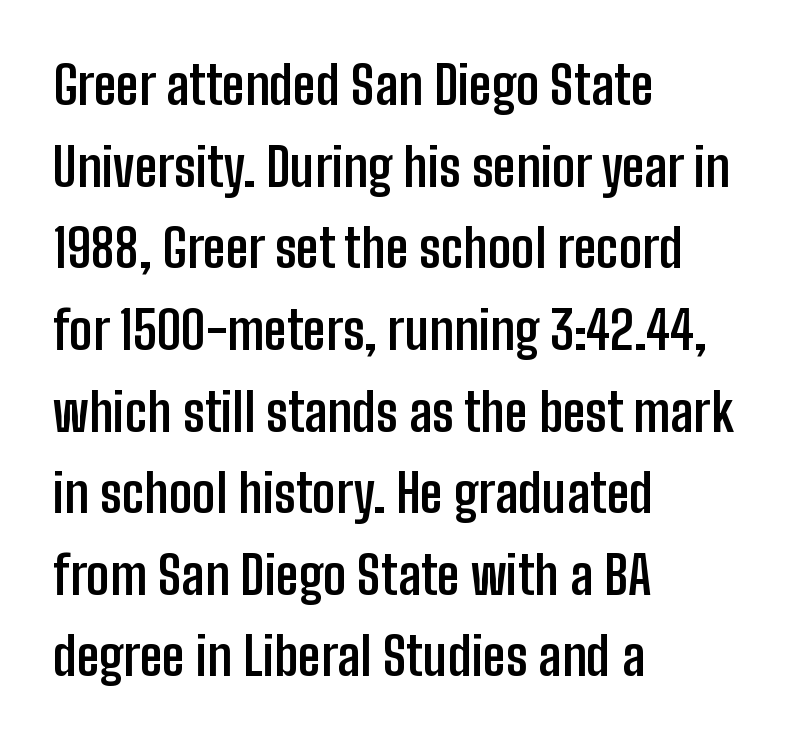
{"serif": "no", "italic": "no", "bold": "yes", "weight": "semibold", "width": "condensed", "stroke_contrast": "low", "x_height": "medium", "monospaced": "no", "underline": "no", "align": "left", "line_spacing": "normal", "line_spacing_ratio": 1.57, "letter_spacing": "normal", "letter_spacing_em": 0.0, "glyph_px": 52}
